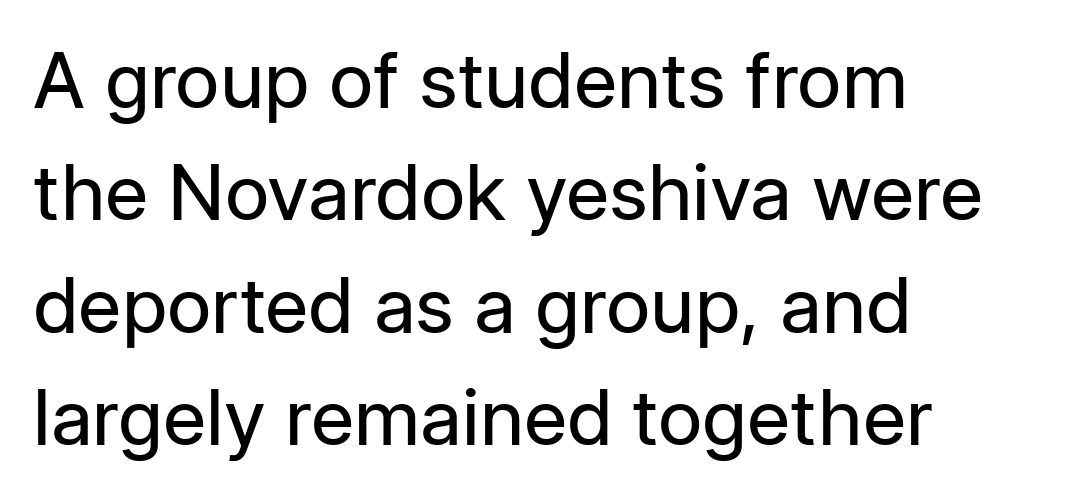
The image shows 77 px regular-weight sans-serif type, upright; set left-aligned, normal line spacing (1.46x), normal letter spacing, not underlined; low stroke contrast and a medium x-height.
